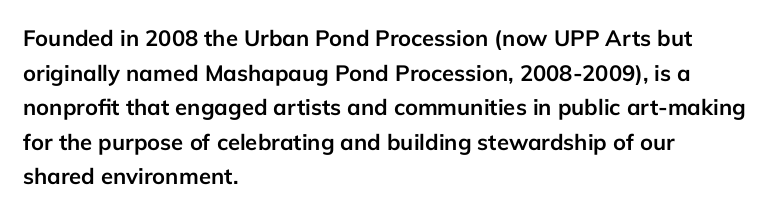
{"italic": "no", "bold": "yes", "underline": "no", "align": "left", "line_spacing": "normal", "line_spacing_ratio": 1.57, "letter_spacing": "normal", "letter_spacing_em": 0.0, "glyph_px": 22}
